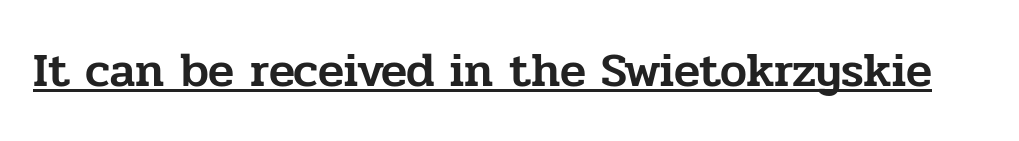
The image shows 48 px serif type, upright; set normal letter spacing, underlined; low stroke contrast and a medium x-height.
